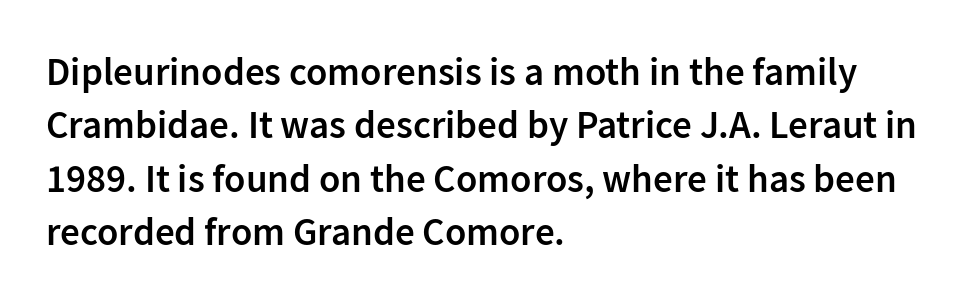
Here the designer chose a conventional face with non-uniform glyph widths. Rows of type keep a routine distance in the vertical direction. Italic: no, the glyphs are upright roman. Notice how the passage keeps a crisp vertical edge on the left only.
